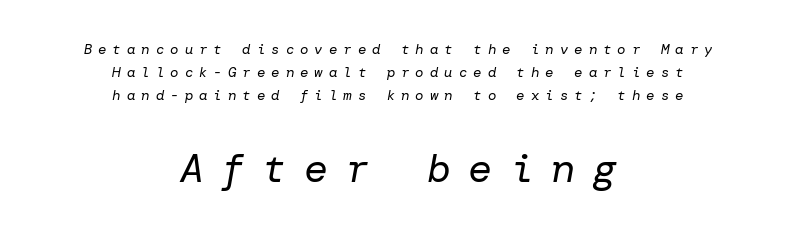
The typeface has the unassuming heft of standard copy or less. Emphasis-style slanted type is in use. You could only call the tracking loose — the letters float apart. The whitespace from short lines is split evenly between both sides. No word sits above an underline.
